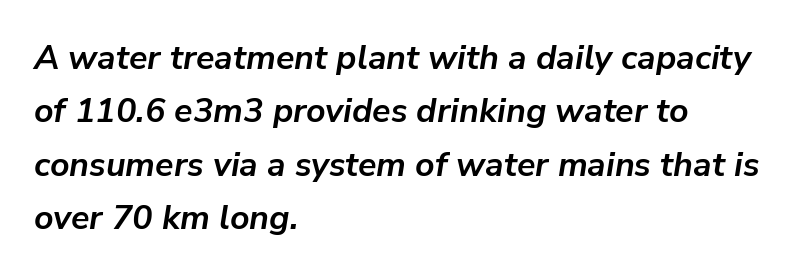
This is heavy type, rendered in bold. The designer left line spacing at the default. The passage shown leans; its letterforms are oblique. Which margin do the lines hug? The left one — the right edge is uneven. The face used here is proportionally spaced, like ordinary book or web type.
